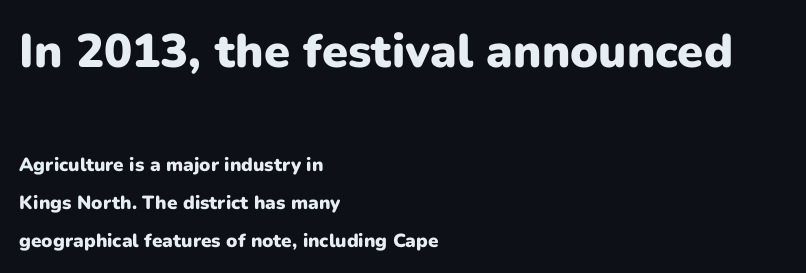
The image shows 47 px heavy sans-serif type, upright; set left-aligned, loose line spacing (2.0x), normal letter spacing, not underlined; the first (top) block is 2.47x larger; low stroke contrast and a medium x-height.
